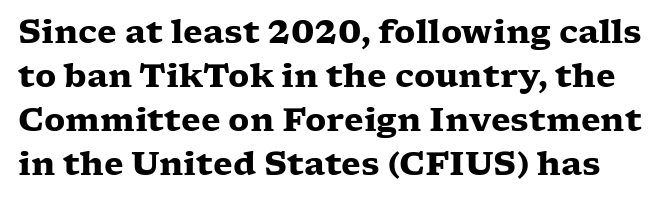
Q: Is the text bold? A: Yes.
Q: Is the text italic (slanted)? A: No, it is upright.
Q: Is the typeface a serif or a sans-serif typeface? A: Serif.
Q: Is the text underlined? A: No.
Q: Is the spacing between letters normal or unusually wide? A: Normal.
Q: Is the spacing between lines tight, normal or loose? A: Normal.
Q: Width (condensed, normal, or wide)? A: Wide.
Q: Stroke contrast? A: Low.
Q: x-height? A: Medium.
Q: Monospaced? A: No.
